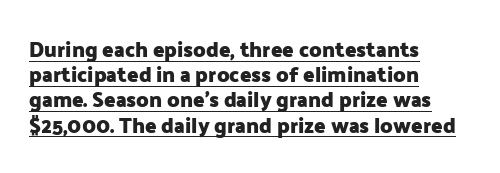
Q: Is the text bold? A: Yes.
Q: Is the text italic (slanted)? A: No, it is upright.
Q: Is the text underlined? A: Yes.
Q: How is the paragraph aligned? A: Left-aligned.
Q: Is the spacing between letters normal or unusually wide? A: Normal.
